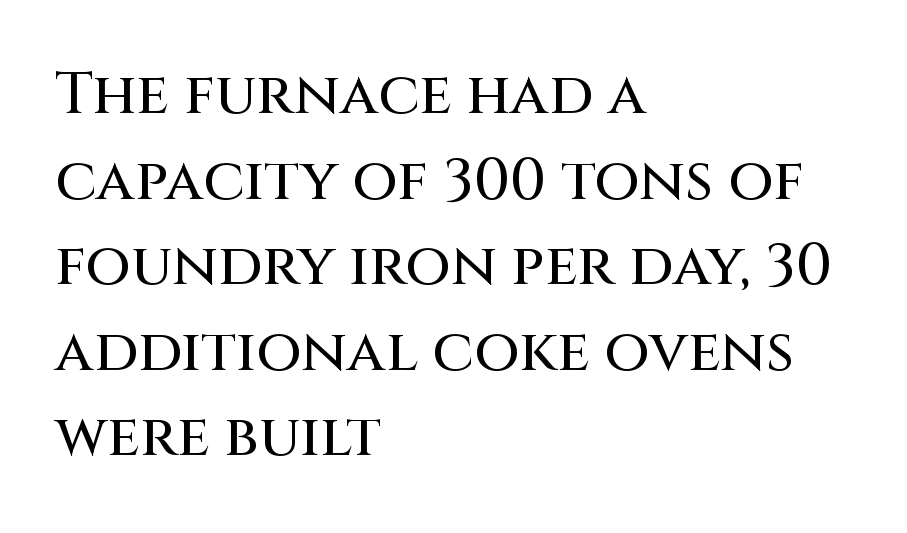
{"serif": "no", "italic": "no", "width": "normal", "stroke_contrast": "medium", "x_height": "large", "monospaced": "no", "underline": "no", "align": "left", "line_spacing": "normal", "line_spacing_ratio": 1.45, "letter_spacing": "normal", "letter_spacing_em": 0.0, "glyph_px": 59}
